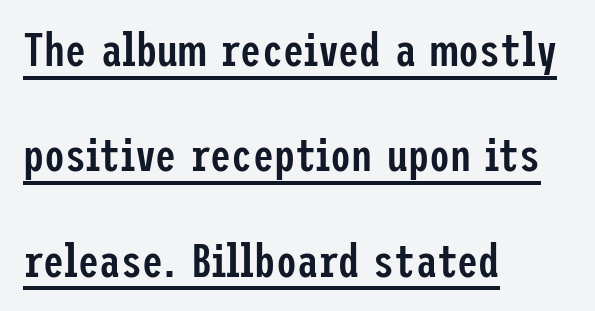
Q: Is the text bold? A: Semi-bold.
Q: Is the text italic (slanted)? A: No, it is upright.
Q: Is the typeface a serif or a sans-serif typeface? A: Sans-serif.
Q: Is the text underlined? A: Yes.
Q: How is the paragraph aligned? A: Left-aligned.
Q: Is the spacing between letters normal or unusually wide? A: Normal.
Q: Is the spacing between lines tight, normal or loose? A: Loose.
Q: Width (condensed, normal, or wide)? A: Condensed.
Q: Stroke contrast? A: Low.
Q: x-height? A: Medium.
